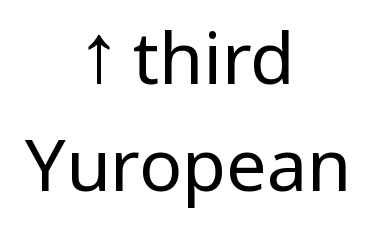
The image shows 72 px regular-weight, condensed sans-serif type, upright; set centered, normal line spacing (1.49x), normal letter spacing, not underlined; low stroke contrast and a large x-height.
